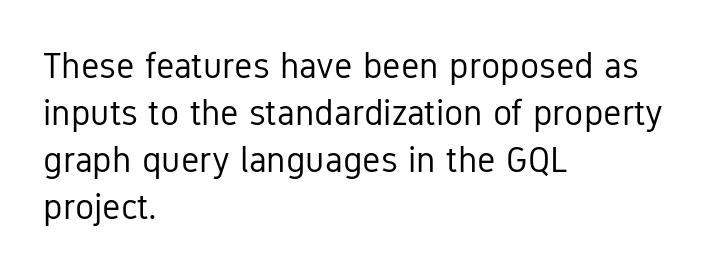
Q: Is the text bold? A: No.
Q: Is the text italic (slanted)? A: No, it is upright.
Q: Is the typeface a serif or a sans-serif typeface? A: Sans-serif.
Q: Is the text underlined? A: No.
Q: How is the paragraph aligned? A: Left-aligned.
Q: Is the spacing between letters normal or unusually wide? A: Normal.
Q: Is the spacing between lines tight, normal or loose? A: Normal.
Q: Width (condensed, normal, or wide)? A: Condensed.
Q: Stroke contrast? A: Low.
Q: x-height? A: Medium.
Q: Monospaced? A: No.
